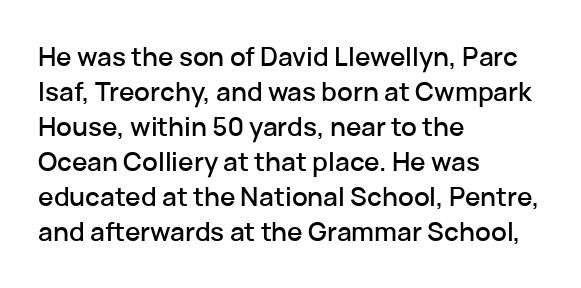
{"italic": "no", "underline": "no", "align": "left", "line_spacing": "normal", "line_spacing_ratio": 1.35, "letter_spacing": "normal", "letter_spacing_em": 0.0, "glyph_px": 26}
